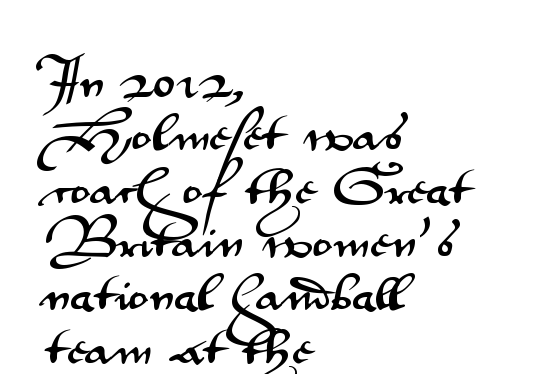
Line beginnings align vertically; line endings do not. The vertical gap from one line to the next is medium. The foot of each line stays bare and open.
